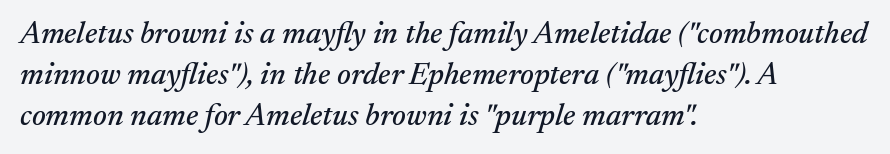
{"serif": "yes", "italic": "yes", "lean": "right", "slant_degrees": 17, "width": "normal", "stroke_contrast": "medium", "x_height": "medium", "monospaced": "no", "underline": "no", "align": "left", "line_spacing": "normal", "line_spacing_ratio": 1.32, "letter_spacing": "normal", "letter_spacing_em": 0.0, "glyph_px": 31}
